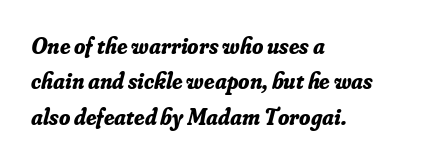
In CSS terms this would be text-align: left. Honestly, the row spacing looks completely unremarkable. Tracking here is standard; glyphs follow each other at the usual distance. The strokes are fattened all the way to bold. Italic: yes, the glyphs are oblique.
